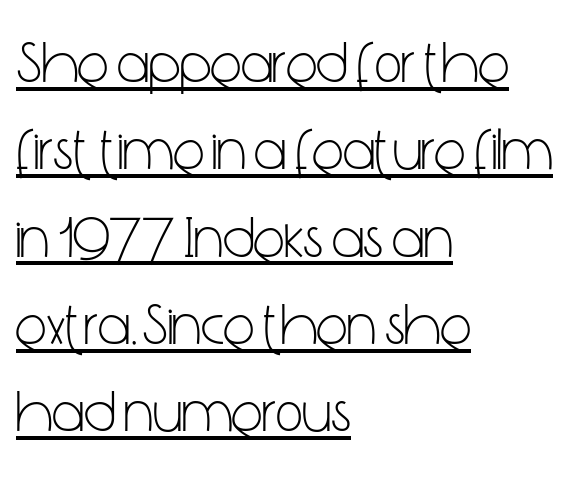
Q: Is the text bold? A: No.
Q: Is the text italic (slanted)? A: No, it is upright.
Q: Is the typeface a serif or a sans-serif typeface? A: Sans-serif.
Q: Is the text underlined? A: Yes.
Q: How is the paragraph aligned? A: Left-aligned.
Q: Is the spacing between letters normal or unusually wide? A: Normal.
Q: Is the spacing between lines tight, normal or loose? A: Normal.
Q: Width (condensed, normal, or wide)? A: Condensed.
Q: Stroke contrast? A: Low.
Q: x-height? A: Medium.
Q: Monospaced? A: No.
